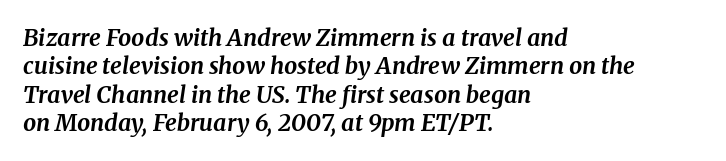
Yep, that's italic — everything's leaning. Caption: bold face, heavy strokes. These lines stack with their left ends in a neat column. Standard letterfit; no display-style spreading of the glyphs.
